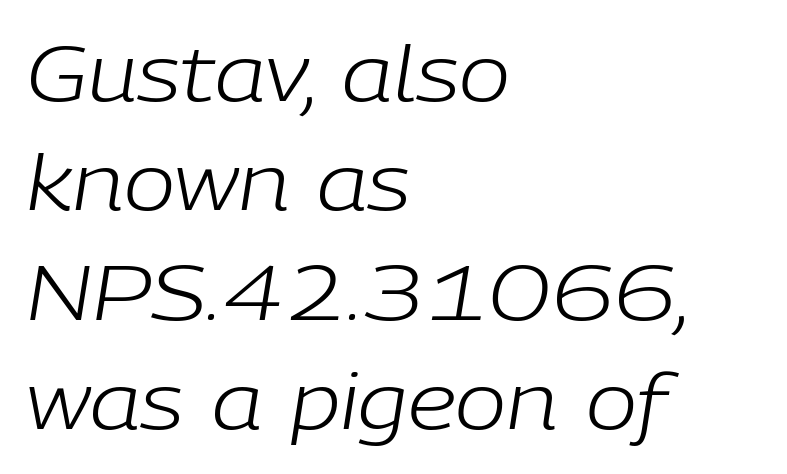
{"italic": "yes", "lean": "right", "slant_degrees": 9, "bold": "no", "weight": "light", "width": "normal", "stroke_contrast": "low", "x_height": "medium", "monospaced": "no", "underline": "no", "align": "left", "line_spacing": "normal", "line_spacing_ratio": 1.42, "letter_spacing": "normal", "letter_spacing_em": 0.0, "glyph_px": 77}
